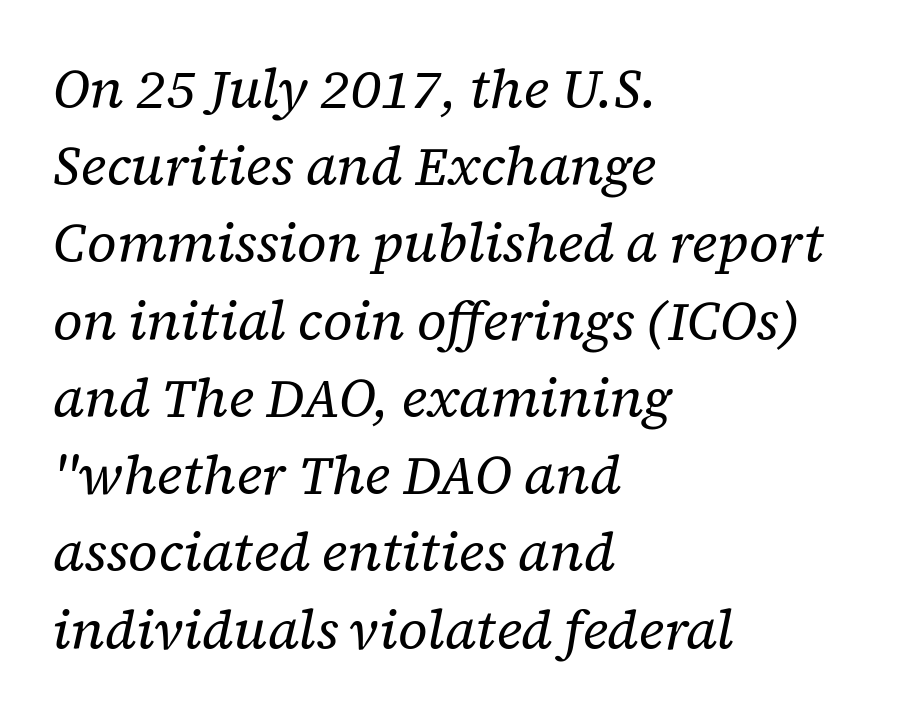
Is there much room between lines? A standard amount, neither cramped nor airy. Would a proofreader flag this as italicized? Yes. Between one letter and the next there's only the usual sliver of space. These lines are set flush left with a ragged right edge. Nothing heavy about these letters — not bold at all. Descenders are the only things crossing below the line.
